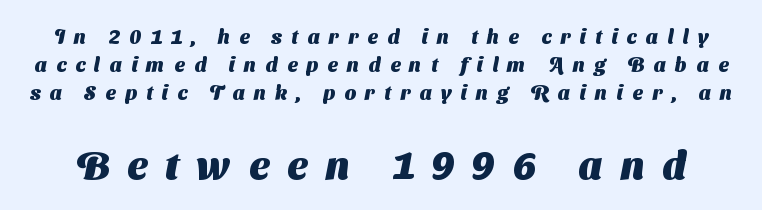
{"serif": "no", "bold": "yes", "weight": "heavy", "width": "normal", "stroke_contrast": "medium", "x_height": "medium", "monospaced": "no", "underline": "no", "line_spacing": "normal", "line_spacing_ratio": 1.41, "letter_spacing": "wide", "letter_spacing_em": 0.46, "larger_block": "second", "size_ratio": 1.95, "glyph_px": 39}
